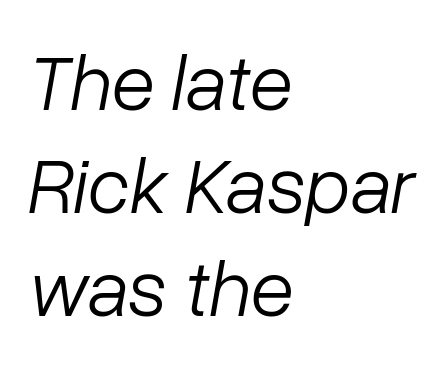
Between one letter and the next there's only the usual sliver of space. A clean baseline with only descenders dipping below it. Regarding leading, the lines here are spaced in the standard way. Stroke thickness stays within the range of a standard reading face or lighter.
